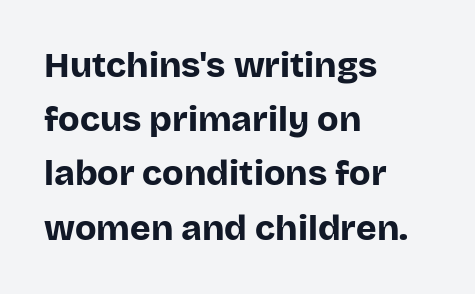
{"serif": "no", "italic": "no", "bold": "yes", "weight": "bold", "width": "normal", "stroke_contrast": "low", "x_height": "large", "monospaced": "no", "underline": "no", "align": "left", "line_spacing": "normal", "line_spacing_ratio": 1.55, "letter_spacing": "normal", "letter_spacing_em": 0.0, "glyph_px": 35}
